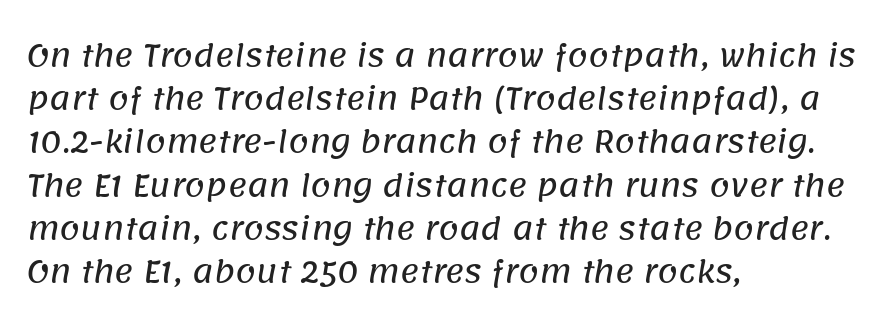
Q: Is the typeface a serif or a sans-serif typeface? A: Sans-serif.
Q: Is the text underlined? A: No.
Q: How is the paragraph aligned? A: Left-aligned.
Q: Is the spacing between letters normal or unusually wide? A: Normal.
Q: Is the spacing between lines tight, normal or loose? A: Normal.
Q: Width (condensed, normal, or wide)? A: Normal.
Q: Stroke contrast? A: Low.
Q: x-height? A: Large.
Q: Monospaced? A: No.
